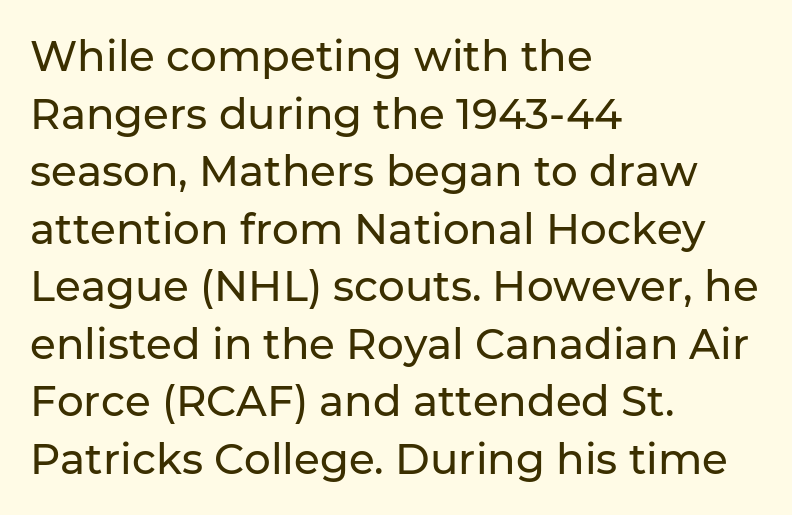
Q: Is the text italic (slanted)? A: No, it is upright.
Q: Is the typeface a serif or a sans-serif typeface? A: Sans-serif.
Q: Is the text underlined? A: No.
Q: How is the paragraph aligned? A: Left-aligned.
Q: Is the spacing between letters normal or unusually wide? A: Normal.
Q: Is the spacing between lines tight, normal or loose? A: Normal.
Q: Width (condensed, normal, or wide)? A: Normal.
Q: Stroke contrast? A: Low.
Q: x-height? A: Medium.
Q: Monospaced? A: No.
